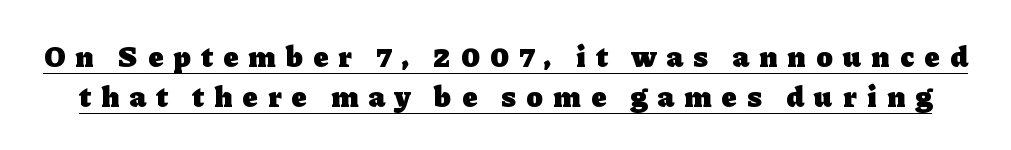
Strong, thick strokes mark this as bold type. These lines are rendered in a variable-pitch font. If you measured baseline to baseline, you'd find a middling distance. The font family rendered here belongs to the serif group. Posture: upright roman.
